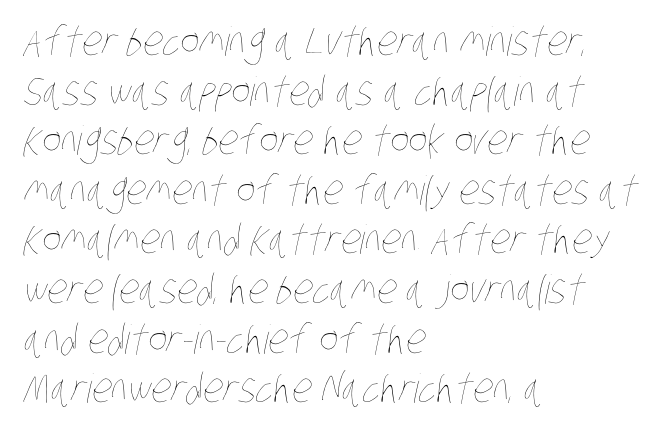
The image shows 40 px thin, condensed type; set left-aligned, line spacing 1.24x, normal letter spacing, not underlined; low stroke contrast and a large x-height.
